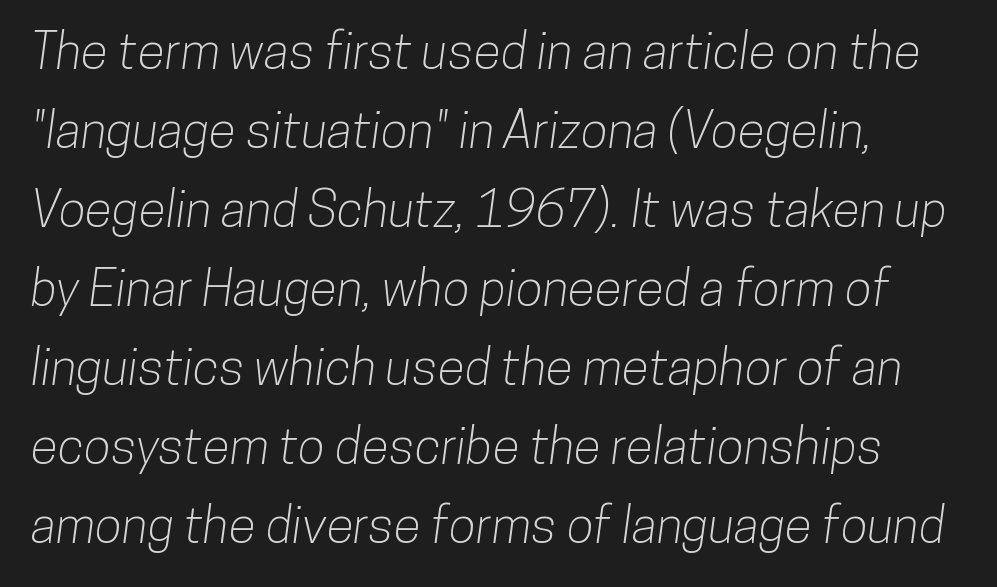
The image shows 50 px condensed sans-serif type; set normal line spacing (1.58x), normal letter spacing, not underlined; low stroke contrast and a medium x-height.
